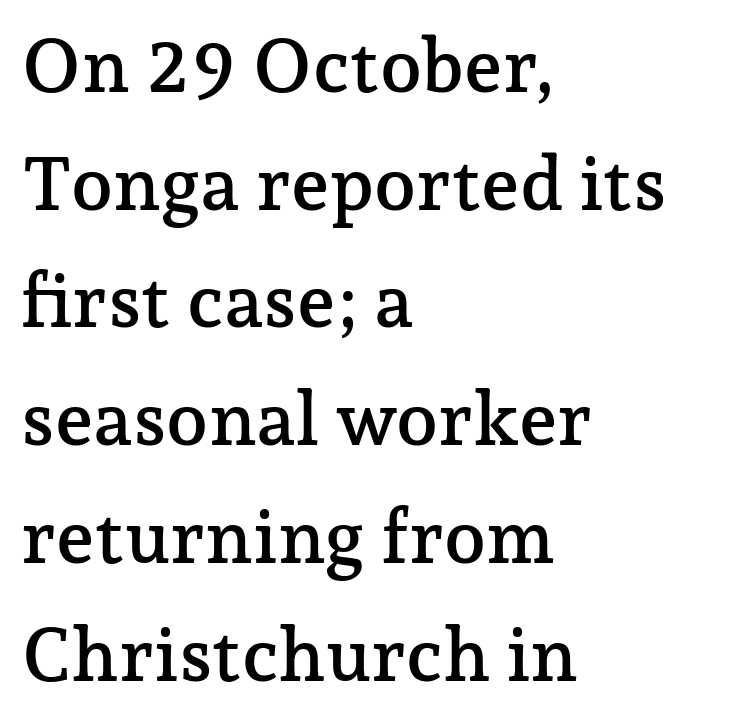
The image shows 75 px serif type, upright; set left-aligned, normal line spacing (1.57x), normal letter spacing, not underlined; low stroke contrast and a medium x-height.
